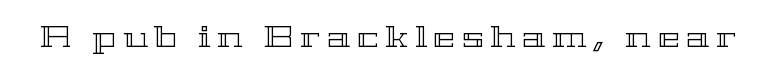
Q: Is the text italic (slanted)? A: No, it is upright.
Q: Is the text underlined? A: No.
Q: Is the spacing between letters normal or unusually wide? A: Unusually wide.
Q: Width (condensed, normal, or wide)? A: Wide.
Q: x-height? A: Medium.
Q: Monospaced? A: No.
